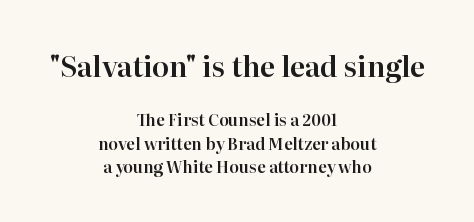
The image shows 28 px serif type, upright; set centered, normal line spacing (1.46x), normal letter spacing, not underlined; the first (top) block is 1.75x larger; high stroke contrast and a medium x-height.
